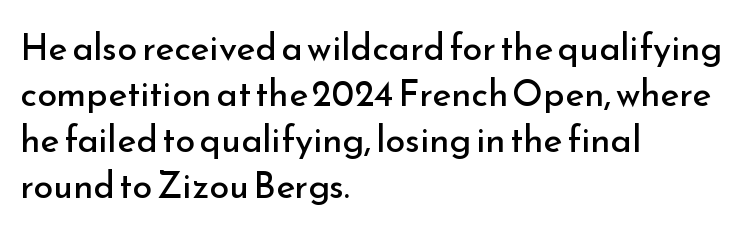
Reading down the column, the eye jumps a familiar distance to each next line. The string is rendered with underlining switched off. Nope, not italic — everything's standing straight. Which margin do the lines hug? The left one — the right edge is uneven.
